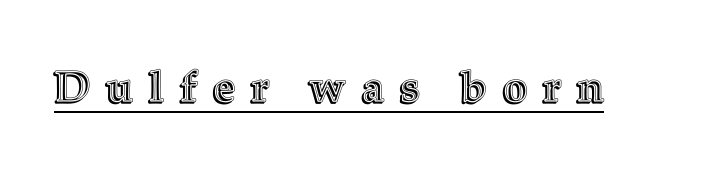
Q: Is the text italic (slanted)? A: No, it is upright.
Q: Is the text underlined? A: Yes.
Q: Is the spacing between letters normal or unusually wide? A: Unusually wide.
Q: Width (condensed, normal, or wide)? A: Normal.
Q: x-height? A: Medium.
Q: Monospaced? A: No.
